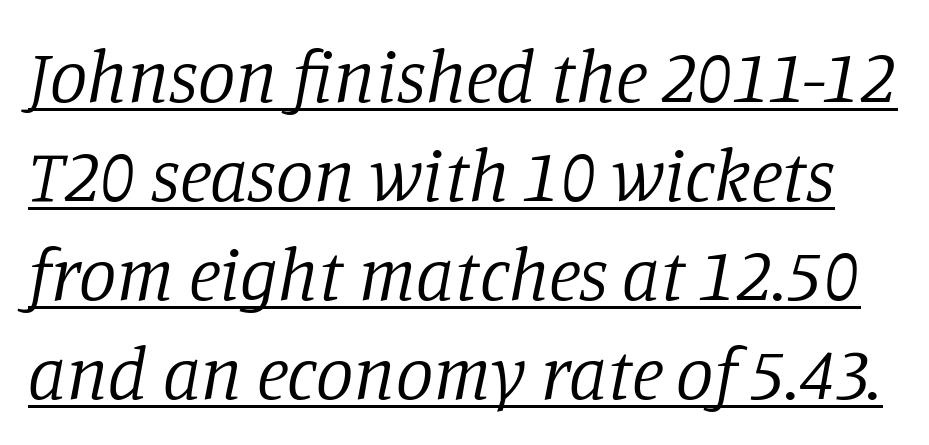
The image shows 75 px regular-weight serif type, italic (leaning right); set normal line spacing (1.32x), normal letter spacing, underlined; low stroke contrast and a large x-height.
